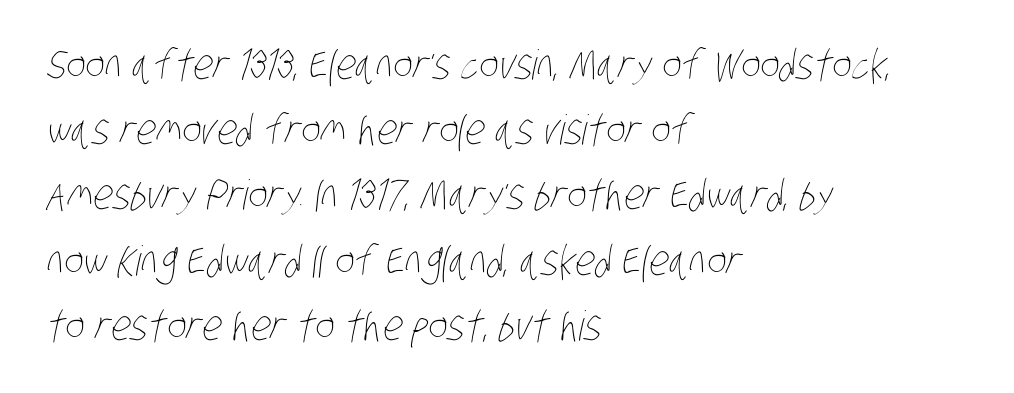
{"bold": "no", "weight": "thin", "width": "condensed", "stroke_contrast": "low", "x_height": "large", "monospaced": "no", "underline": "no", "align": "left", "line_spacing": "normal", "line_spacing_ratio": 1.59, "letter_spacing": "normal", "letter_spacing_em": 0.0, "glyph_px": 41}
